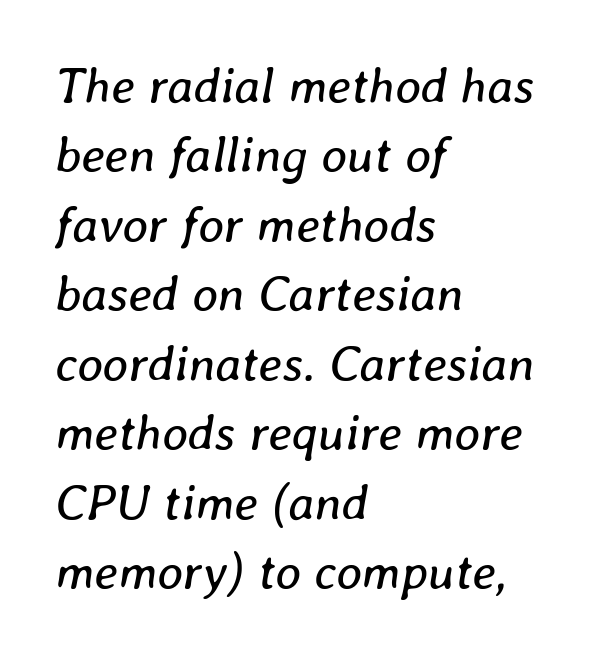
{"italic": "yes", "lean": "right", "slant_degrees": 8, "bold": "no", "weight": "regular", "width": "normal", "stroke_contrast": "low", "x_height": "medium", "monospaced": "no", "underline": "no", "align": "left", "line_spacing": "normal", "line_spacing_ratio": 1.39, "letter_spacing": "normal", "letter_spacing_em": 0.0, "glyph_px": 50}
